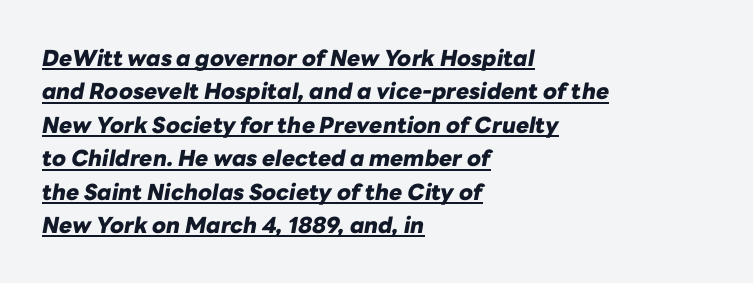
The image shows 22 px bold type, italic (leaning right); set left-aligned, normal line spacing (1.52x), normal letter spacing, underlined.
